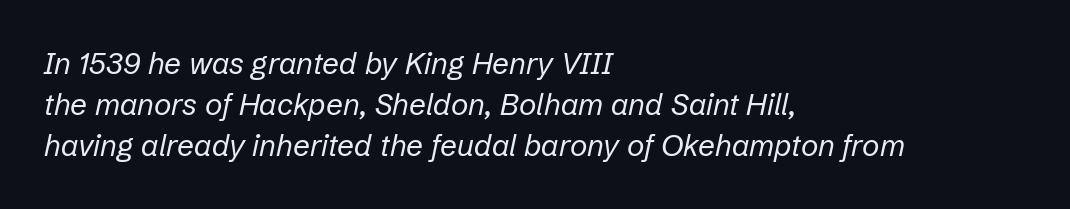
The image shows 30 px regular-weight type, italic (leaning right); set left-aligned, normal line spacing (1.37x), normal letter spacing, not underlined; low stroke contrast and a medium x-height.
